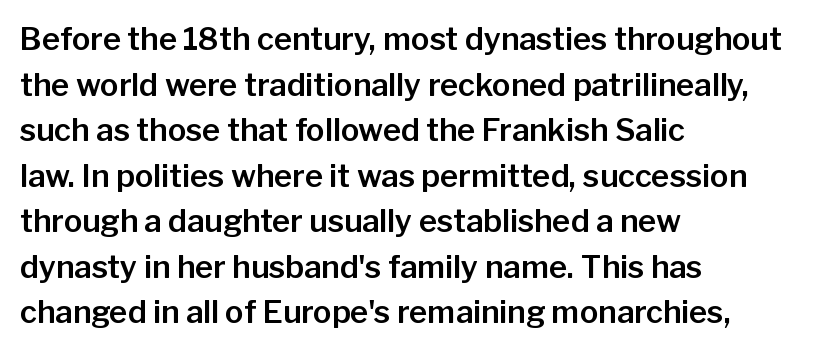
{"serif": "no", "italic": "no", "width": "normal", "stroke_contrast": "low", "x_height": "medium", "monospaced": "no", "underline": "no", "align": "left", "line_spacing": "normal", "line_spacing_ratio": 1.47, "letter_spacing": "normal", "letter_spacing_em": 0.0, "glyph_px": 31}
